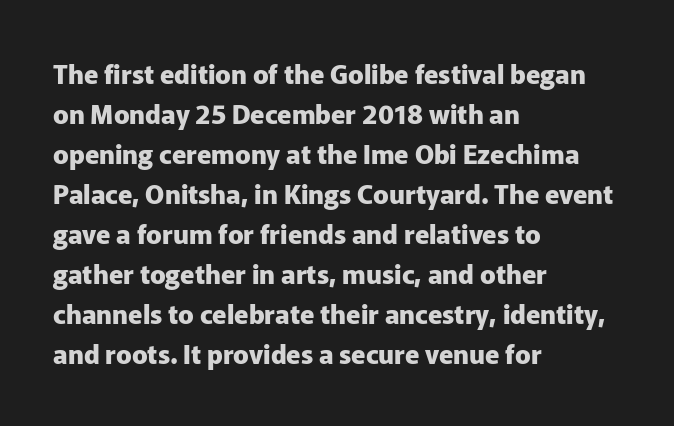
The image shows 26 px bold type, upright; set left-aligned, normal line spacing (1.54x), normal letter spacing, not underlined.
